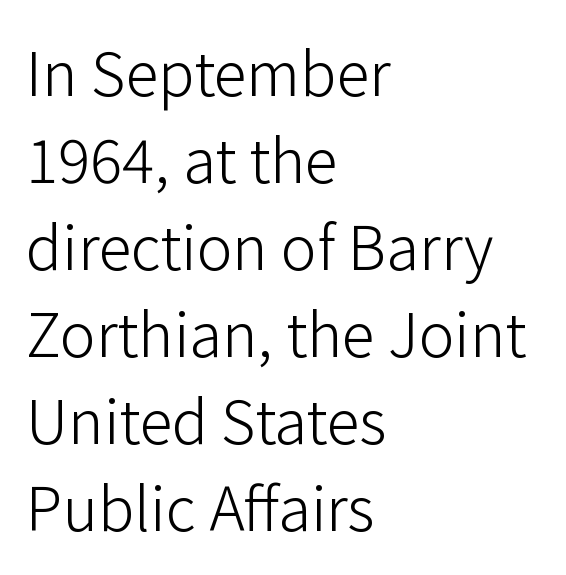
{"serif": "no", "italic": "no", "bold": "no", "weight": "light", "width": "normal", "stroke_contrast": "low", "x_height": "medium", "monospaced": "no", "underline": "no", "align": "left", "line_spacing": "normal", "line_spacing_ratio": 1.45, "letter_spacing": "normal", "letter_spacing_em": 0.0, "glyph_px": 60}
